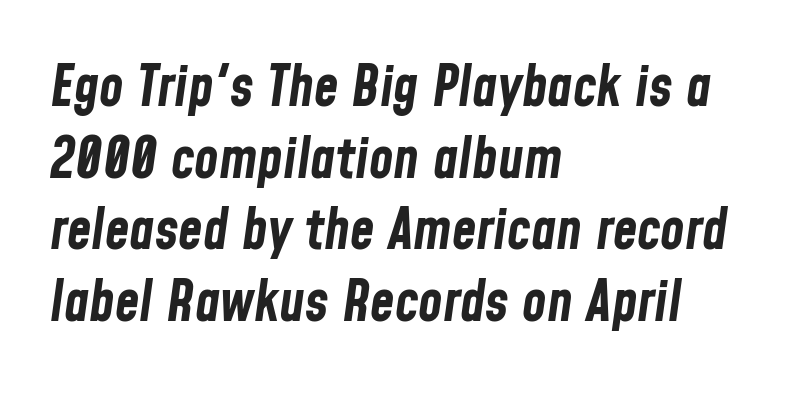
{"italic": "yes", "lean": "right", "slant_degrees": 8, "bold": "yes", "weight": "bold", "width": "condensed", "stroke_contrast": "low", "x_height": "medium", "monospaced": "no", "underline": "no", "align": "left", "line_spacing": "normal", "line_spacing_ratio": 1.28, "letter_spacing": "normal", "letter_spacing_em": 0.0, "glyph_px": 56}
